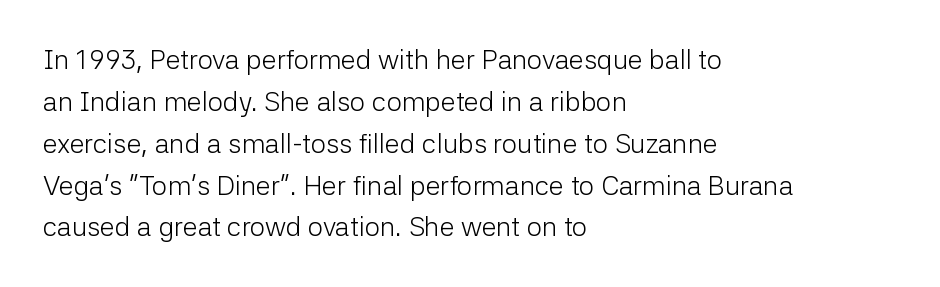
Anything drawn beneath the words? Only blank space. Each word holds together tightly as a unit, with standard inter-letter gaps. Each stroke keeps to a modest, everyday thickness or less. Normally led — the rows are evenly, conventionally spaced. In CSS terms this would be text-align: left. Does the lettering tilt? It doesn't — this is upright.
